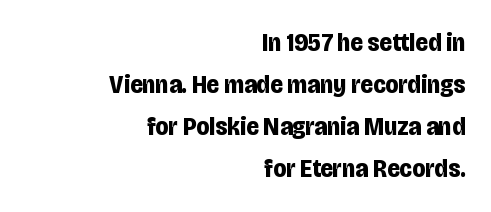
The image shows 26 px bold type, upright; set right-aligned, normal line spacing (1.62x), normal letter spacing, not underlined.
